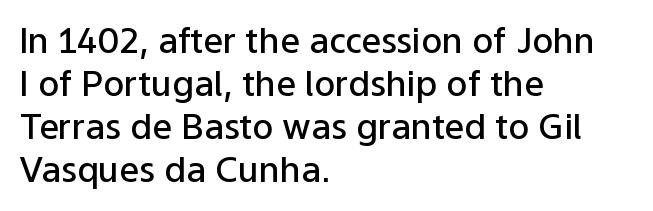
The image shows 35 px semibold sans-serif type, upright; set left-aligned, line spacing 1.23x, normal letter spacing, not underlined; low stroke contrast and a medium x-height.
